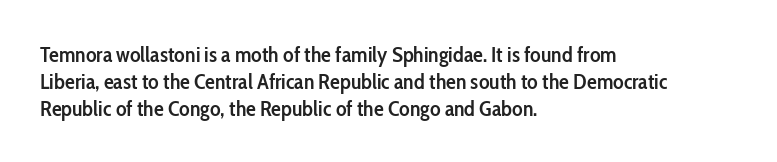
Q: Is the text bold? A: Semi-bold.
Q: Is the text italic (slanted)? A: No, it is upright.
Q: Is the text underlined? A: No.
Q: How is the paragraph aligned? A: Left-aligned.
Q: Is the spacing between letters normal or unusually wide? A: Normal.
